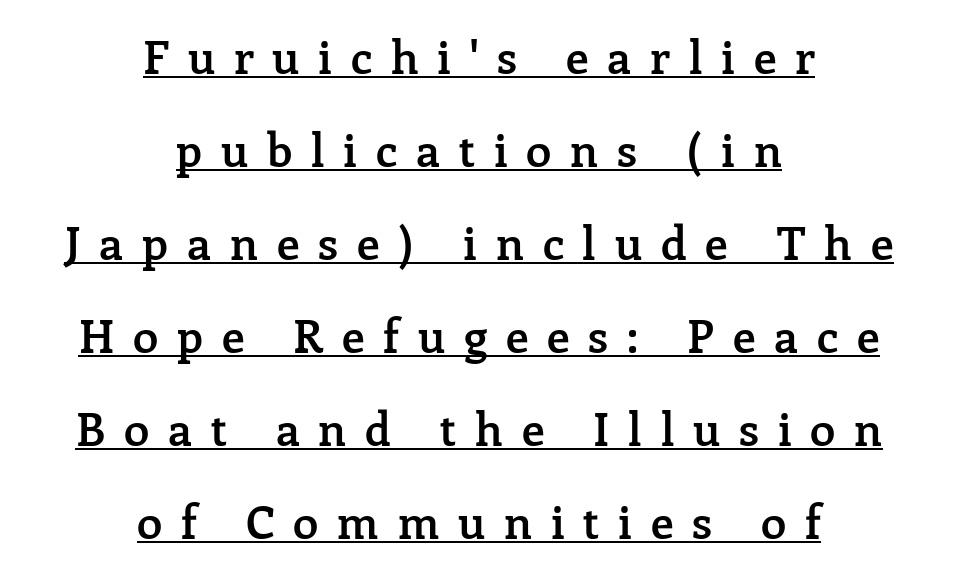
The image shows 46 px semibold serif type, upright; set centered, loose line spacing (2.02x), unusually wide letter spacing (+0.41 em), underlined; low stroke contrast and a medium x-height.
